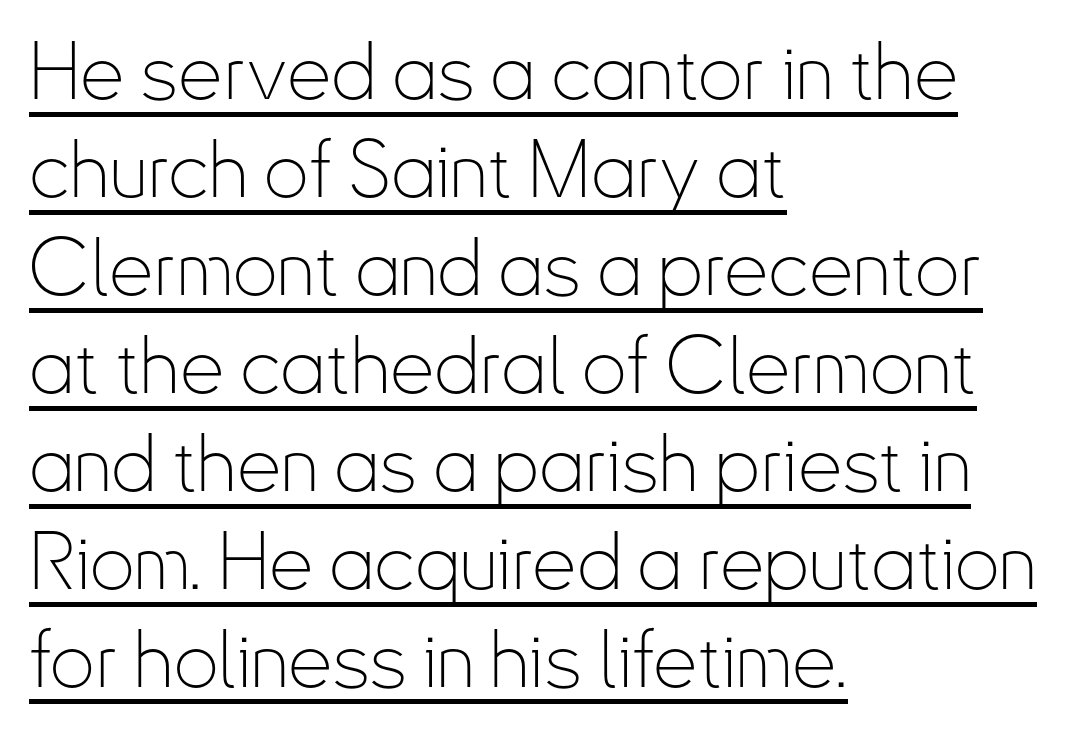
Q: Is the text bold? A: No.
Q: Is the text italic (slanted)? A: No, it is upright.
Q: Is the typeface a serif or a sans-serif typeface? A: Sans-serif.
Q: Is the text underlined? A: Yes.
Q: How is the paragraph aligned? A: Left-aligned.
Q: Is the spacing between letters normal or unusually wide? A: Normal.
Q: Width (condensed, normal, or wide)? A: Condensed.
Q: Stroke contrast? A: Low.
Q: x-height? A: Small.
Q: Monospaced? A: No.
